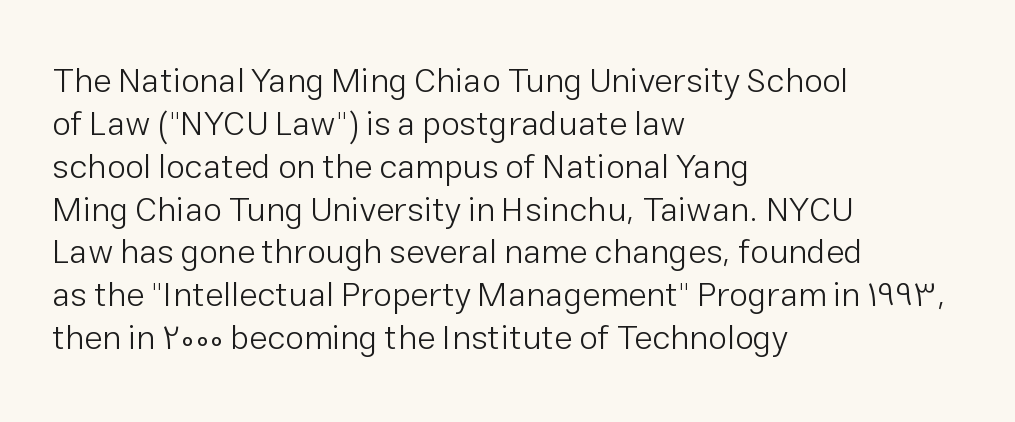
Style check: upright. Classification — sans serif. The rendering keeps characters at their native spacing. If you measured baseline to baseline, you'd find a middling distance. Alignment: flush left.
